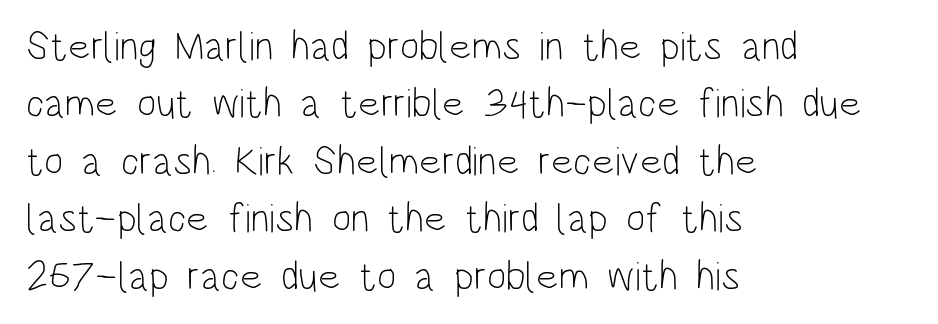
The image shows 41 px light, condensed sans-serif type, upright; set left-aligned, normal line spacing (1.4x), normal letter spacing, not underlined; low stroke contrast and a large x-height.
